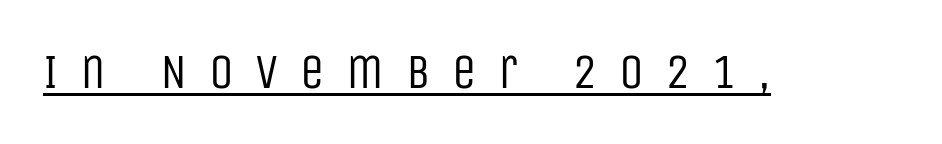
Heft: none added — not bold. Note the varied advance widths — an 'i' is clearly narrower than an 'm'. This sample carries an underscore along the baseline area. Examine the stroke ends and you'll find no serifs. How are the letters spaced? Widely, with obvious added tracking. The letters stand upright; this is a roman face.
